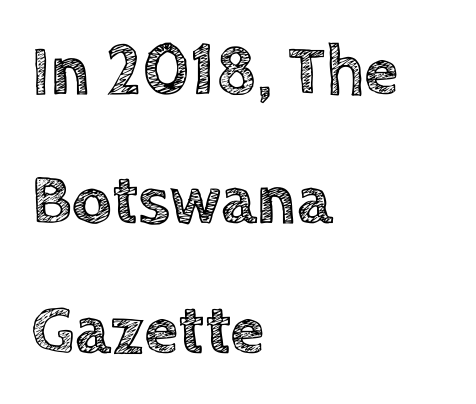
{"italic": "no", "width": "normal", "x_height": "large", "monospaced": "no", "underline": "no", "align": "left", "line_spacing_ratio": 1.85, "letter_spacing": "normal", "letter_spacing_em": 0.0, "glyph_px": 70}
